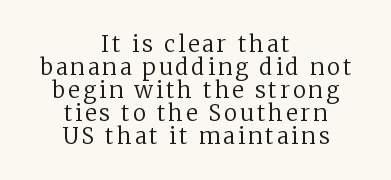
Q: Is the text bold? A: No.
Q: Is the text italic (slanted)? A: No, it is upright.
Q: Is the text underlined? A: No.
Q: How is the paragraph aligned? A: Centered.
Q: Is the spacing between lines tight, normal or loose? A: Tight.
